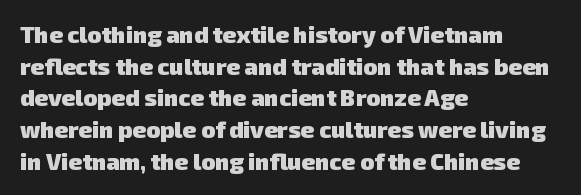
Q: Is the text bold? A: Yes.
Q: Is the text underlined? A: No.
Q: How is the paragraph aligned? A: Left-aligned.
Q: Is the spacing between letters normal or unusually wide? A: Normal.
Q: Is the spacing between lines tight, normal or loose? A: Normal.
